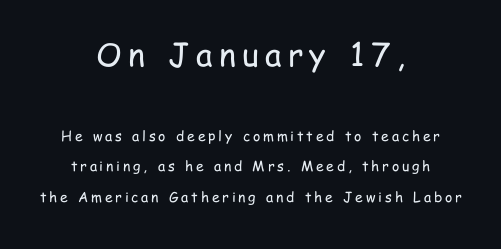
{"serif": "no", "italic": "no", "bold": "no", "weight": "regular", "width": "condensed", "stroke_contrast": "low", "x_height": "medium", "monospaced": "no", "underline": "no", "align": "center", "line_spacing": "loose", "line_spacing_ratio": 2.15, "letter_spacing": "wide", "letter_spacing_em": 0.2, "larger_block": "first", "size_ratio": 2.29, "glyph_px": 32}
